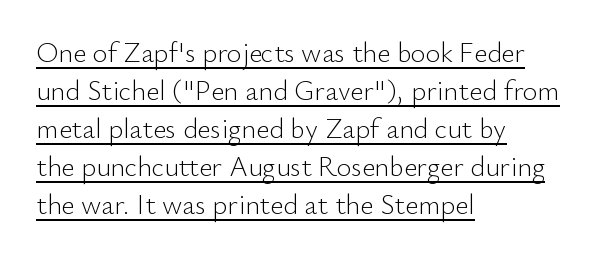
{"serif": "no", "italic": "no", "bold": "no", "weight": "light", "width": "normal", "stroke_contrast": "low", "x_height": "small", "monospaced": "no", "underline": "yes", "align": "left", "line_spacing": "normal", "line_spacing_ratio": 1.36, "letter_spacing": "normal", "letter_spacing_em": 0.0, "glyph_px": 28}
